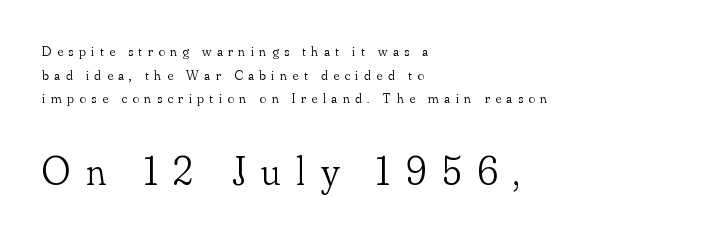
{"serif": "yes", "italic": "no", "bold": "no", "weight": "light", "width": "normal", "stroke_contrast": "low", "x_height": "small", "monospaced": "no", "underline": "no", "align": "left", "line_spacing": "normal", "line_spacing_ratio": 1.68, "letter_spacing": "wide", "letter_spacing_em": 0.39, "larger_block": "second", "size_ratio": 2.86, "glyph_px": 40}
